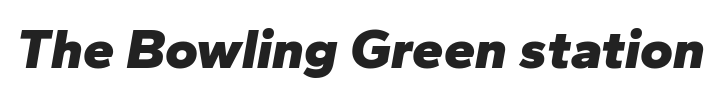
Q: Is the text bold? A: Yes.
Q: Is the text italic (slanted)? A: Yes, it leans right by about 10 degrees.
Q: Is the text underlined? A: No.
Q: Is the spacing between letters normal or unusually wide? A: Normal.
Q: Width (condensed, normal, or wide)? A: Normal.
Q: Stroke contrast? A: Low.
Q: x-height? A: Medium.
Q: Monospaced? A: No.
